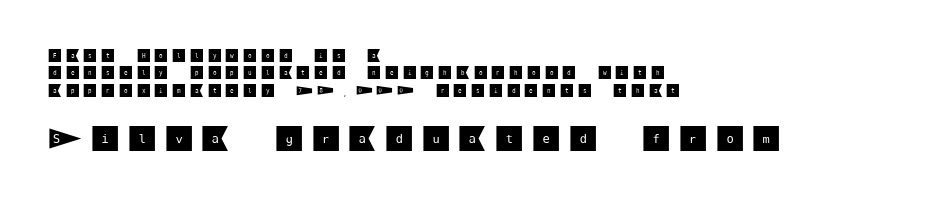
Q: Is the text italic (slanted)? A: No, it is upright.
Q: Is the typeface a serif or a sans-serif typeface? A: Sans-serif.
Q: Is the text underlined? A: No.
Q: How is the paragraph aligned? A: Left-aligned.
Q: Is the spacing between letters normal or unusually wide? A: Unusually wide.
Q: Is the spacing between lines tight, normal or loose? A: Normal.
Q: Which block of text is set in a larger size, the first (top) or the second (bottom)? A: The second (bottom) one.
Q: Width (condensed, normal, or wide)? A: Normal.
Q: Stroke contrast? A: Medium.
Q: x-height? A: Large.
